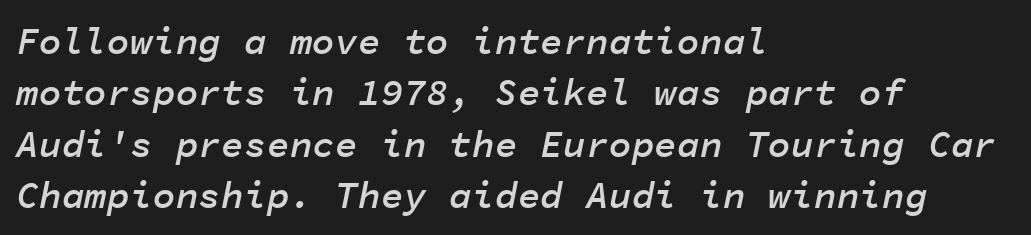
Typesetter's note: demi weight, one step under bold. Layout note: lines flush left. Glyph-to-glyph distance matches everyday printed text. Reading down the column, the eye jumps a familiar distance to each next line.
